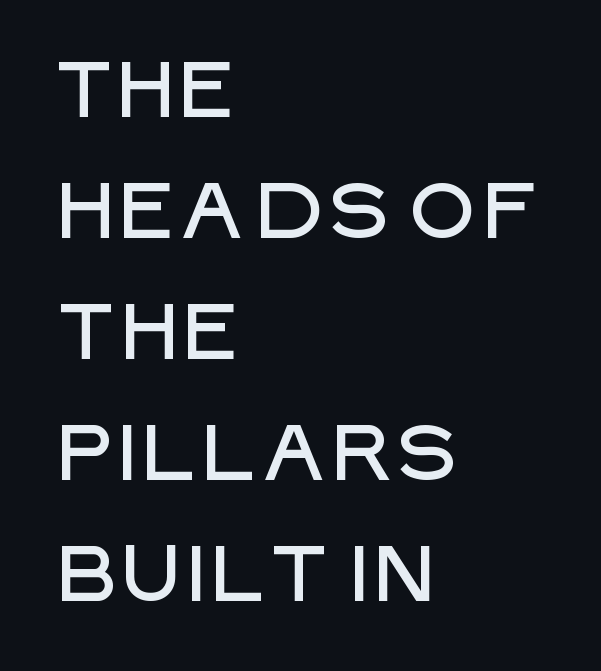
The font's upright variant was chosen for this text. The lines are quadded left. Are there feet on the stems? There aren't — it's a sans. Rule under the text: the space is simply empty. A typesetter would call this proportional, since set widths differ per character. Spacing between characters is what you'd get straight out of the box.
